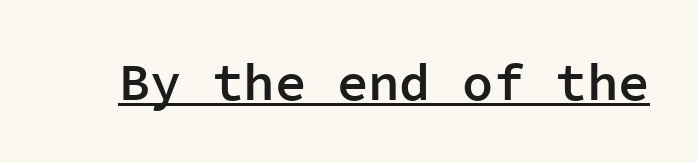
{"serif": "no", "italic": "no", "bold": "semi", "weight": "semibold", "width": "normal", "stroke_contrast": "low", "x_height": "medium", "monospaced": "yes", "underline": "yes", "letter_spacing": "normal", "letter_spacing_em": 0.0, "glyph_px": 52}
